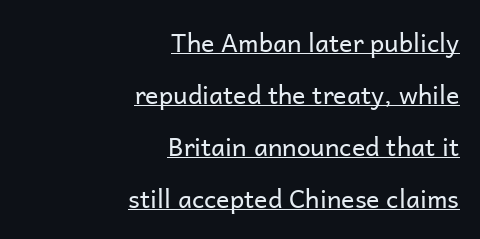
This rendering features underlined lettering. Where is the straight margin? On the right. Notice how the stems are strictly vertical — no italics here. Think standard paragraph weight, or any step lighter than that. Tracking value appears to be zero — textbook default spacing. The leading is generous, giving the passage an open texture.
